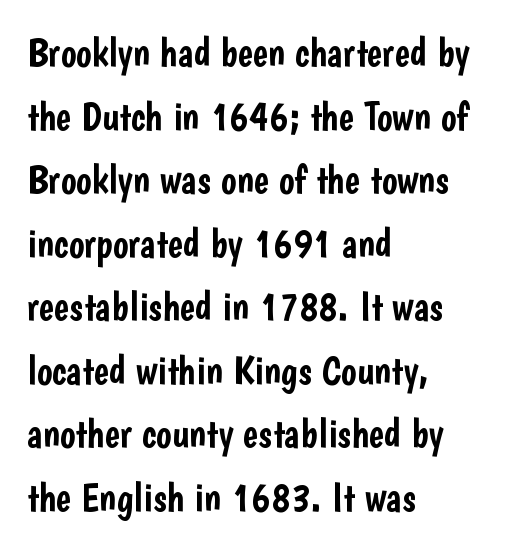
{"serif": "no", "italic": "no", "width": "condensed", "stroke_contrast": "low", "x_height": "medium", "monospaced": "no", "underline": "no", "align": "left", "line_spacing": "normal", "line_spacing_ratio": 1.55, "letter_spacing": "normal", "letter_spacing_em": 0.0, "glyph_px": 41}
